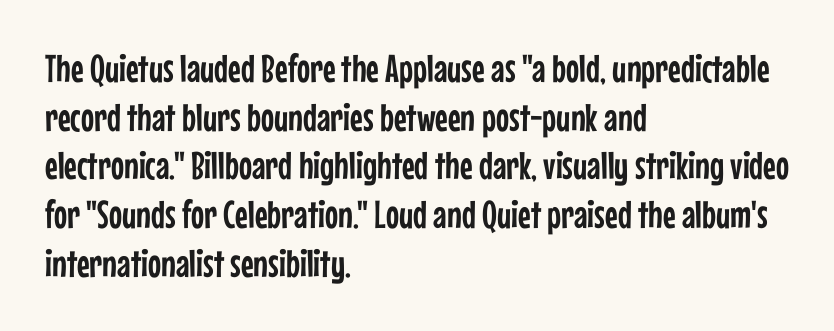
Q: Is the text italic (slanted)? A: No, it is upright.
Q: Is the typeface a serif or a sans-serif typeface? A: Sans-serif.
Q: Is the text underlined? A: No.
Q: How is the paragraph aligned? A: Left-aligned.
Q: Is the spacing between letters normal or unusually wide? A: Normal.
Q: Is the spacing between lines tight, normal or loose? A: Normal.
Q: Width (condensed, normal, or wide)? A: Condensed.
Q: Stroke contrast? A: Low.
Q: x-height? A: Medium.
Q: Monospaced? A: No.
